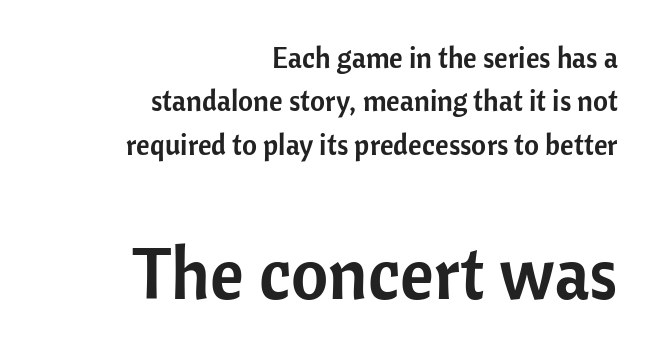
Q: Is the text italic (slanted)? A: No, it is upright.
Q: Is the typeface a serif or a sans-serif typeface? A: Sans-serif.
Q: Is the text underlined? A: No.
Q: How is the paragraph aligned? A: Right-aligned.
Q: Is the spacing between letters normal or unusually wide? A: Normal.
Q: Is the spacing between lines tight, normal or loose? A: Normal.
Q: Which block of text is set in a larger size, the first (top) or the second (bottom)? A: The second (bottom) one.
Q: Width (condensed, normal, or wide)? A: Normal.
Q: Stroke contrast? A: Low.
Q: x-height? A: Medium.
Q: Monospaced? A: No.
